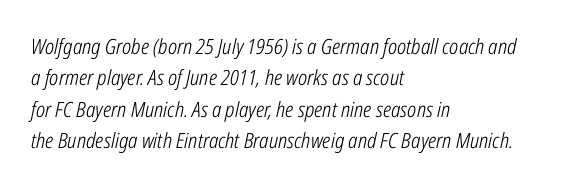
Q: Is the text bold? A: No.
Q: Is the text italic (slanted)? A: Yes, it leans right by about 12 degrees.
Q: Is the text underlined? A: No.
Q: How is the paragraph aligned? A: Left-aligned.
Q: Is the spacing between letters normal or unusually wide? A: Normal.
Q: Is the spacing between lines tight, normal or loose? A: Normal.
